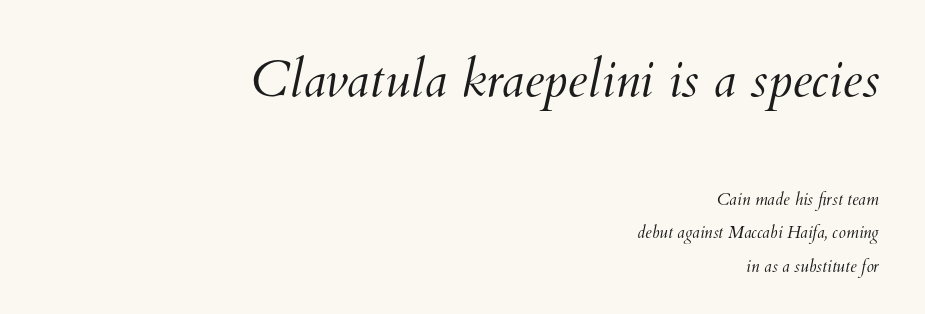
{"bold": "no", "weight": "light", "width": "normal", "stroke_contrast": "medium", "x_height": "small", "monospaced": "no", "underline": "no", "align": "right", "line_spacing": "loose", "line_spacing_ratio": 1.98, "letter_spacing": "normal", "letter_spacing_em": 0.0, "larger_block": "first", "size_ratio": 3.0, "glyph_px": 51}
